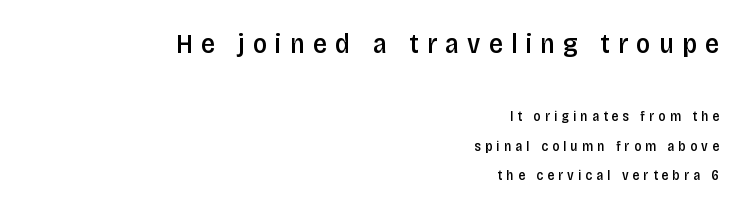
Q: Is the text bold? A: Semi-bold.
Q: Is the text italic (slanted)? A: No, it is upright.
Q: Is the typeface a serif or a sans-serif typeface? A: Sans-serif.
Q: Is the text underlined? A: No.
Q: How is the paragraph aligned? A: Right-aligned.
Q: Is the spacing between letters normal or unusually wide? A: Unusually wide.
Q: Is the spacing between lines tight, normal or loose? A: Loose.
Q: Which block of text is set in a larger size, the first (top) or the second (bottom)? A: The first (top) one.
Q: Width (condensed, normal, or wide)? A: Condensed.
Q: Stroke contrast? A: Low.
Q: x-height? A: Large.
Q: Monospaced? A: No.
